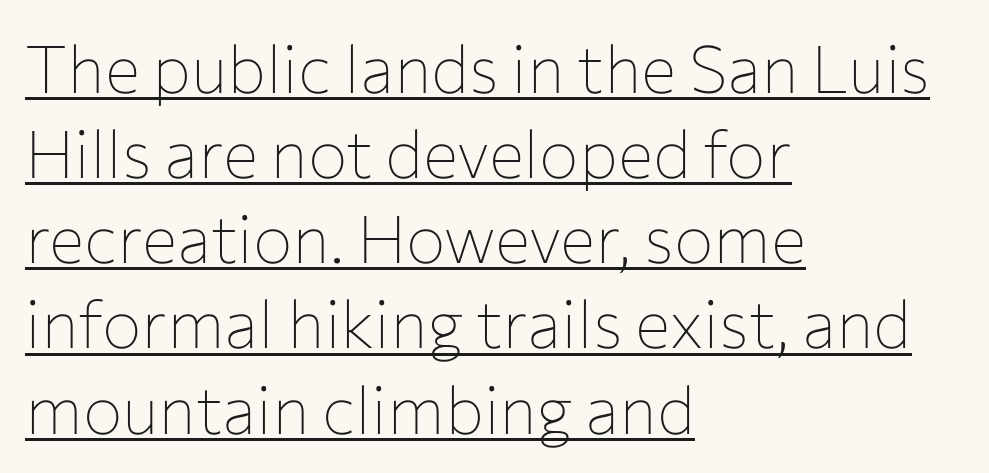
{"serif": "no", "italic": "no", "bold": "no", "weight": "thin", "width": "normal", "stroke_contrast": "low", "x_height": "medium", "monospaced": "no", "underline": "yes", "align": "left", "line_spacing": "normal", "line_spacing_ratio": 1.29, "letter_spacing": "normal", "letter_spacing_em": 0.0, "glyph_px": 66}
